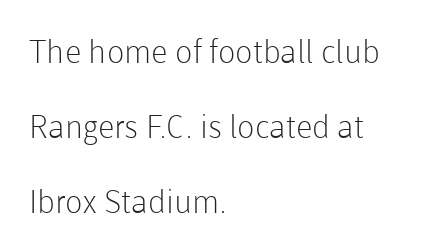
{"serif": "no", "italic": "no", "bold": "no", "weight": "light", "width": "normal", "stroke_contrast": "low", "x_height": "medium", "monospaced": "no", "underline": "no", "align": "left", "line_spacing": "loose", "line_spacing_ratio": 2.34, "letter_spacing": "normal", "letter_spacing_em": 0.0, "glyph_px": 32}
